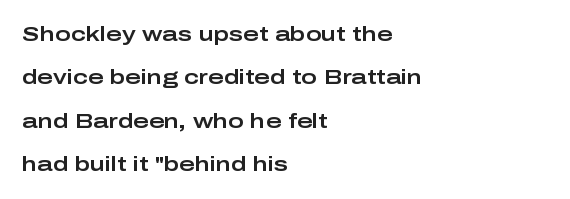
The image shows 21 px text type, upright; set left-aligned, loose line spacing (2.07x), normal letter spacing, not underlined.
